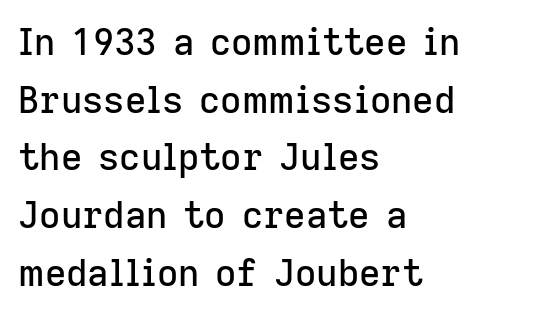
{"serif": "no", "italic": "no", "width": "normal", "stroke_contrast": "low", "x_height": "medium", "monospaced": "no", "underline": "no", "align": "left", "line_spacing": "normal", "line_spacing_ratio": 1.56, "letter_spacing": "normal", "letter_spacing_em": 0.0, "glyph_px": 37}
